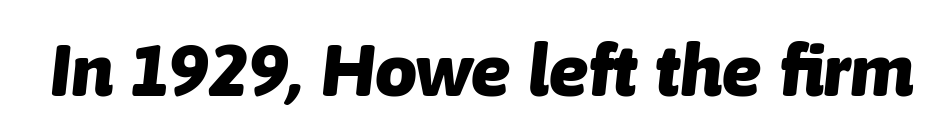
Q: Is the text bold? A: Yes.
Q: Is the text italic (slanted)? A: Yes, it leans right by about 6 degrees.
Q: Is the text underlined? A: No.
Q: Is the spacing between letters normal or unusually wide? A: Normal.
Q: Width (condensed, normal, or wide)? A: Normal.
Q: Stroke contrast? A: Low.
Q: x-height? A: Medium.
Q: Monospaced? A: No.
